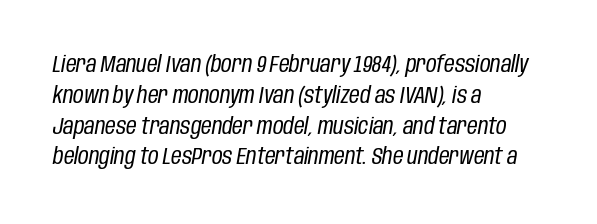
The image shows 23 px text type, italic (leaning right); set left-aligned, normal line spacing (1.34x), normal letter spacing, not underlined.
